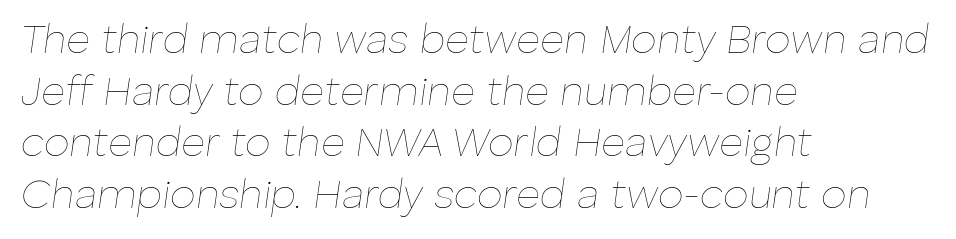
The image shows 41 px thin type, italic (leaning right); set left-aligned, normal line spacing (1.26x), normal letter spacing, not underlined; low stroke contrast and a medium x-height.
